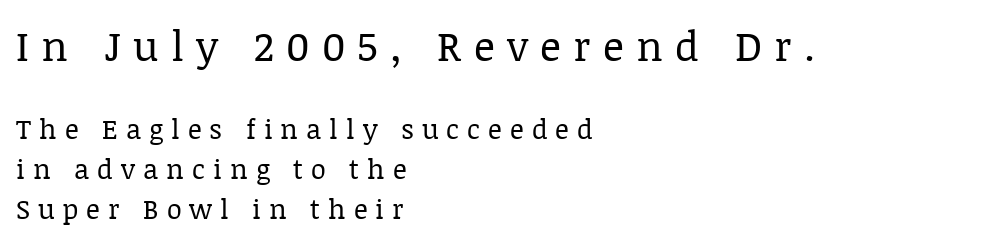
The image shows 41 px regular-weight serif type, upright; set left-aligned, normal line spacing (1.48x), unusually wide letter spacing (+0.3 em), not underlined; the first (top) block is 1.52x larger; low stroke contrast and a large x-height.
